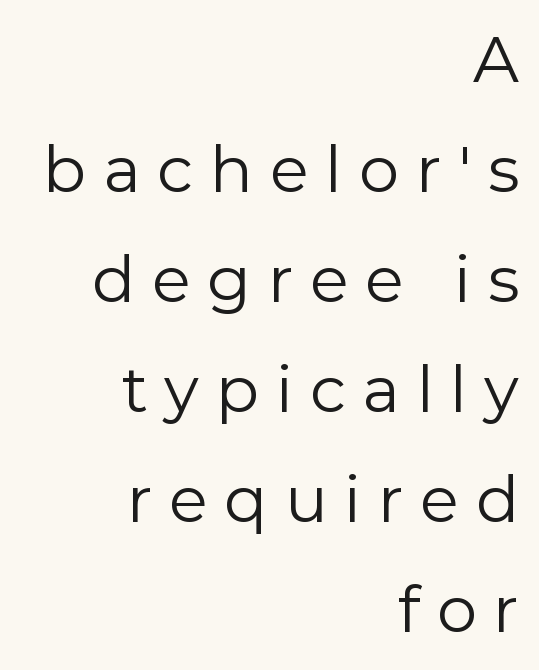
{"serif": "no", "italic": "no", "bold": "no", "weight": "regular", "width": "normal", "stroke_contrast": "low", "x_height": "medium", "monospaced": "no", "underline": "no", "align": "right", "line_spacing_ratio": 1.72, "letter_spacing": "wide", "letter_spacing_em": 0.26, "glyph_px": 64}
